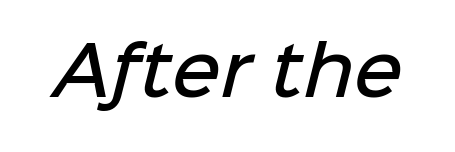
Here the designer chose a conventional face with non-uniform glyph widths. The face used here is rendered with its standard letterfit. These lines carry some extra weight — a demibold, not a full bold. Are there feet on the stems? There aren't — it's a sans. The space directly below the letters is spotless.
